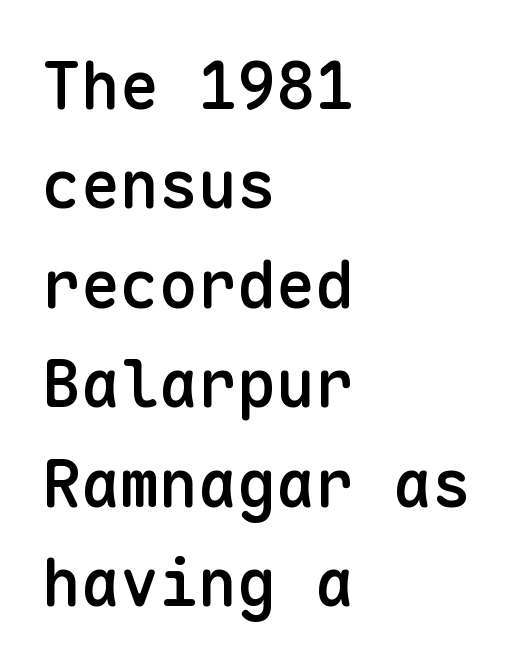
{"serif": "no", "italic": "no", "bold": "semi", "weight": "semibold", "width": "normal", "stroke_contrast": "low", "x_height": "medium", "monospaced": "yes", "underline": "no", "align": "left", "line_spacing": "normal", "line_spacing_ratio": 1.53, "letter_spacing": "normal", "letter_spacing_em": 0.0, "glyph_px": 65}
